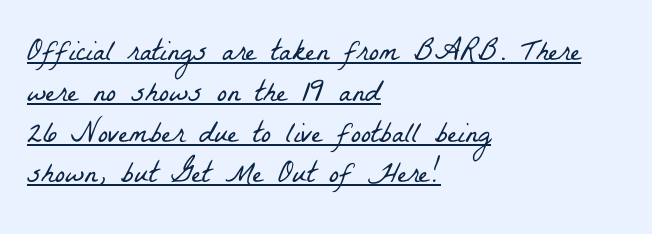
Unbolded letterforms with no extra heft. Students, observe the line beneath the letters — that is underlining. Look at the bottom of the vertical strokes: they flare into serifs here. This sample is left-justified, so line endings fall wherever the words run out. There is no visible air inserted between adjacent glyphs.
